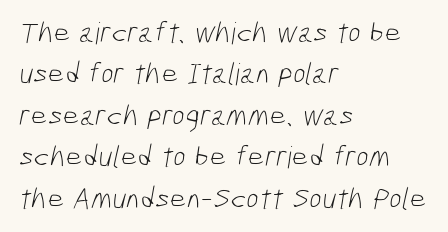
The image shows 30 px light, condensed sans-serif type; set left-aligned, normal line spacing (1.38x), normal letter spacing, not underlined; low stroke contrast and a medium x-height.
